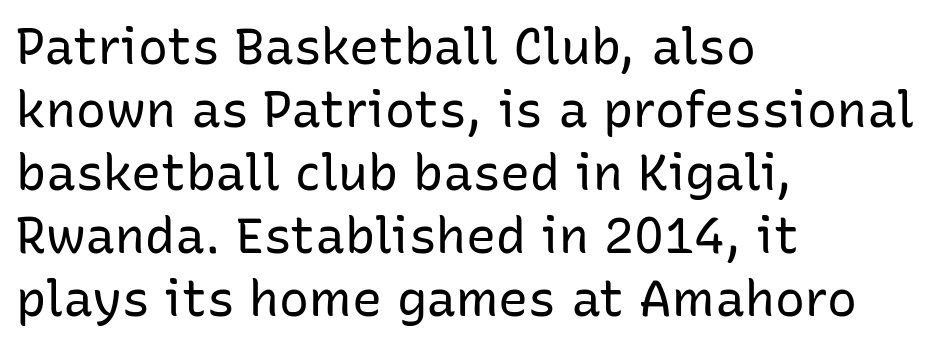
Q: Is the text bold? A: No.
Q: Is the text italic (slanted)? A: No, it is upright.
Q: Is the typeface a serif or a sans-serif typeface? A: Sans-serif.
Q: Is the text underlined? A: No.
Q: How is the paragraph aligned? A: Left-aligned.
Q: Is the spacing between letters normal or unusually wide? A: Normal.
Q: Is the spacing between lines tight, normal or loose? A: Normal.
Q: Width (condensed, normal, or wide)? A: Normal.
Q: Stroke contrast? A: Low.
Q: x-height? A: Medium.
Q: Monospaced? A: No.
